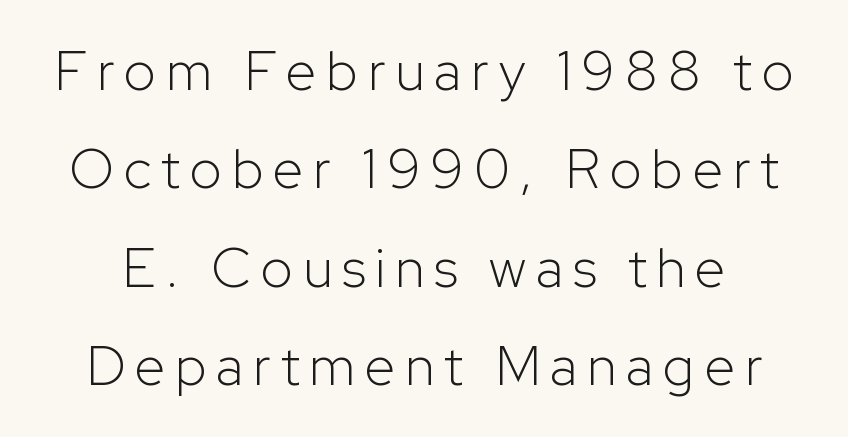
The words here are not underlined. No extra ink here — the face is not bold. The rendering uses natural spacing where letterforms have individual widths. If you drew a line through each stem, it would be perfectly vertical. Is this a sans? Yes — the strokes have no serifs.
